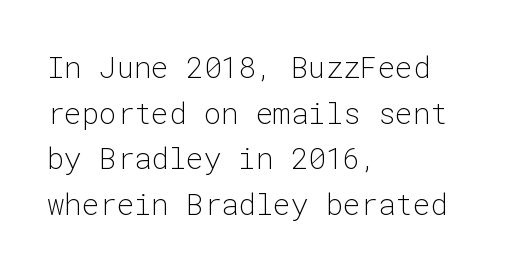
{"serif": "no", "italic": "no", "bold": "no", "weight": "light", "width": "normal", "stroke_contrast": "low", "x_height": "medium", "monospaced": "yes", "underline": "no", "align": "left", "line_spacing": "normal", "line_spacing_ratio": 1.57, "letter_spacing": "normal", "letter_spacing_em": 0.0, "glyph_px": 29}
